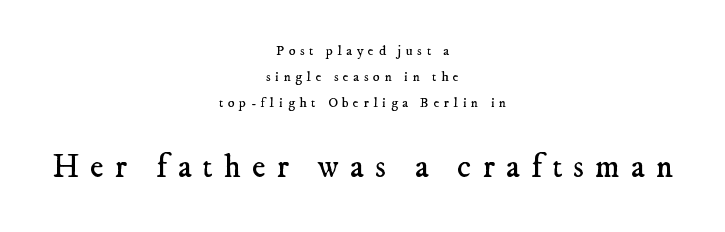
Casual observation: everything's sitting right in the middle. The passage shown has open, widely tracked lettering throughout. Note: smaller setting up top, larger setting below. Bare-footed words on every line.
